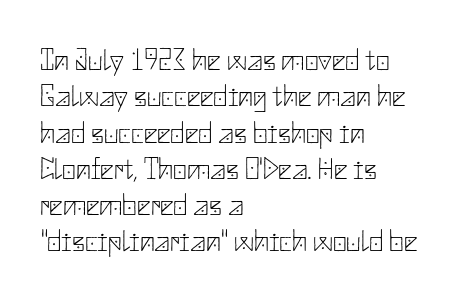
{"serif": "no", "italic": "no", "bold": "no", "weight": "thin", "width": "normal", "stroke_contrast": "low", "x_height": "small", "underline": "no", "align": "left", "line_spacing_ratio": 1.21, "letter_spacing": "normal", "letter_spacing_em": 0.0, "glyph_px": 30}
